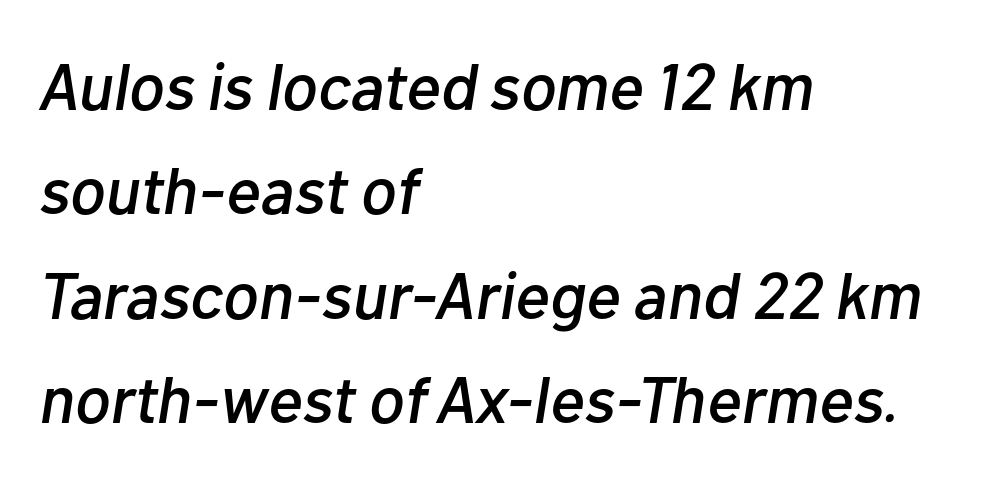
The image shows 66 px text type, italic (leaning right); set left-aligned, normal line spacing (1.58x), normal letter spacing, not underlined; low stroke contrast and a medium x-height.
